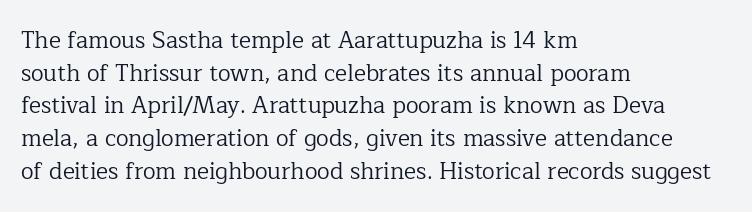
{"italic": "no", "bold": "no", "underline": "no", "align": "left", "line_spacing": "normal", "line_spacing_ratio": 1.42, "letter_spacing": "normal", "letter_spacing_em": 0.0, "glyph_px": 23}
